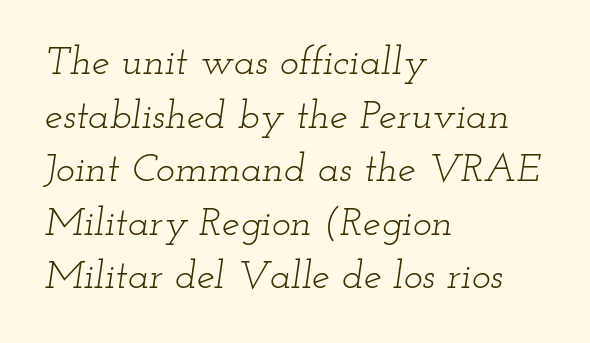
Q: Is the text bold? A: No.
Q: Is the text italic (slanted)? A: Yes, it leans right by about 12 degrees.
Q: Is the typeface a serif or a sans-serif typeface? A: Serif.
Q: Is the text underlined? A: No.
Q: How is the paragraph aligned? A: Left-aligned.
Q: Is the spacing between letters normal or unusually wide? A: Normal.
Q: Is the spacing between lines tight, normal or loose? A: Normal.
Q: Width (condensed, normal, or wide)? A: Wide.
Q: Stroke contrast? A: Low.
Q: x-height? A: Small.
Q: Monospaced? A: No.
